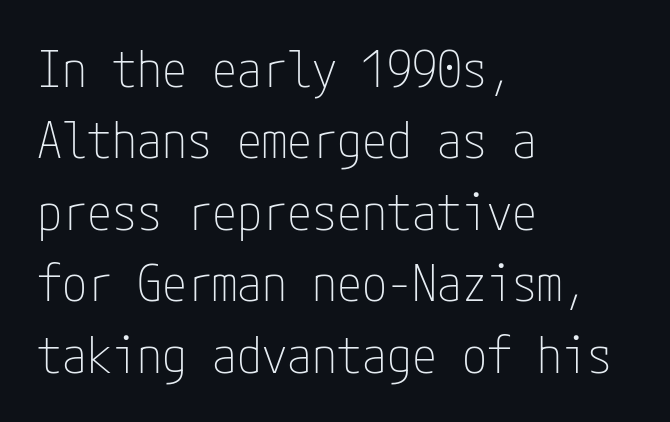
Q: Is the text bold? A: No.
Q: Is the text italic (slanted)? A: No, it is upright.
Q: Is the typeface a serif or a sans-serif typeface? A: Sans-serif.
Q: Is the text underlined? A: No.
Q: How is the paragraph aligned? A: Left-aligned.
Q: Is the spacing between letters normal or unusually wide? A: Normal.
Q: Is the spacing between lines tight, normal or loose? A: Normal.
Q: Width (condensed, normal, or wide)? A: Condensed.
Q: Stroke contrast? A: Low.
Q: x-height? A: Medium.
